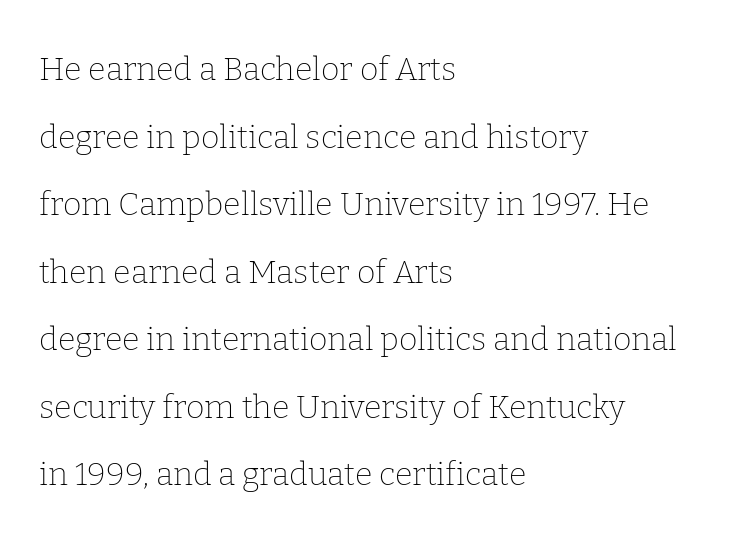
Q: Is the text bold? A: No.
Q: Is the text italic (slanted)? A: No, it is upright.
Q: Is the typeface a serif or a sans-serif typeface? A: Serif.
Q: Is the text underlined? A: No.
Q: How is the paragraph aligned? A: Left-aligned.
Q: Is the spacing between letters normal or unusually wide? A: Normal.
Q: Is the spacing between lines tight, normal or loose? A: Loose.
Q: Width (condensed, normal, or wide)? A: Normal.
Q: Stroke contrast? A: Low.
Q: x-height? A: Medium.
Q: Monospaced? A: No.
